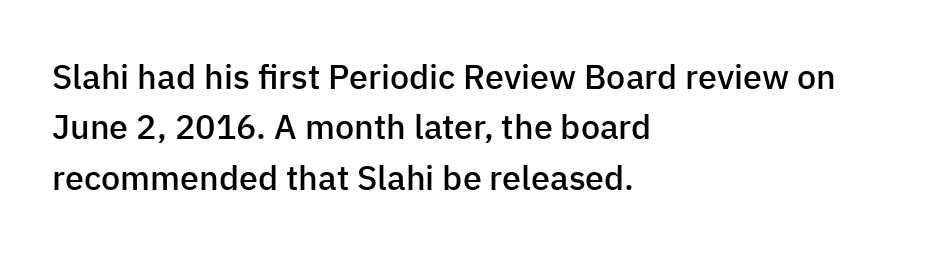
Q: Is the text bold? A: Semi-bold.
Q: Is the text italic (slanted)? A: No, it is upright.
Q: Is the typeface a serif or a sans-serif typeface? A: Sans-serif.
Q: Is the text underlined? A: No.
Q: How is the paragraph aligned? A: Left-aligned.
Q: Is the spacing between letters normal or unusually wide? A: Normal.
Q: Is the spacing between lines tight, normal or loose? A: Normal.
Q: Width (condensed, normal, or wide)? A: Normal.
Q: Stroke contrast? A: Low.
Q: x-height? A: Medium.
Q: Monospaced? A: No.
